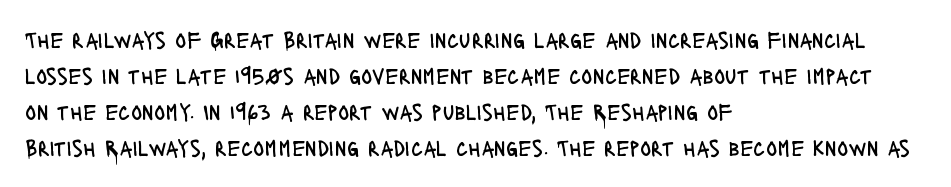
Nothing unusual about the tracking: characters are spaced as the font intends. The typesetter chose a ragged-right arrangement here. Vertical strokes here are truly vertical. In terms of leading, this rendering sits right in the middle.
